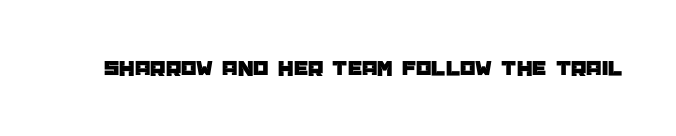
Tall strokes in this sample are plumb rather than angled. Short note: letters normally spaced. Lines of text with bare space underneath.
